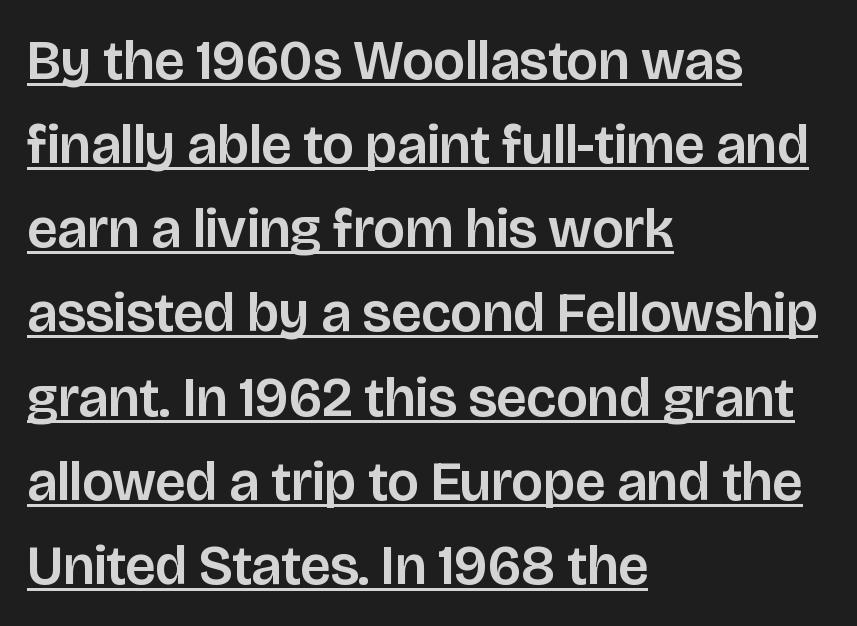
The image shows 55 px sans-serif type, upright; set left-aligned, normal line spacing (1.53x), normal letter spacing, underlined; low stroke contrast and a large x-height.
